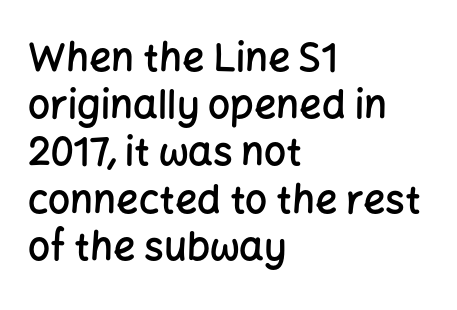
{"serif": "no", "italic": "no", "bold": "semi", "weight": "semibold", "width": "normal", "stroke_contrast": "low", "x_height": "medium", "monospaced": "no", "underline": "no", "align": "left", "line_spacing_ratio": 1.21, "letter_spacing": "normal", "letter_spacing_em": 0.0, "glyph_px": 39}
